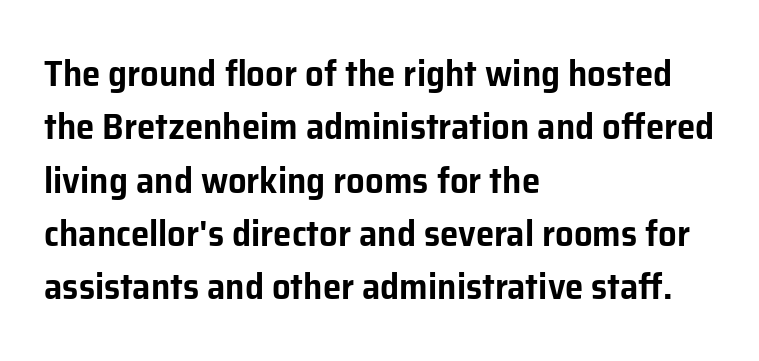
Q: Is the text italic (slanted)? A: No, it is upright.
Q: Is the typeface a serif or a sans-serif typeface? A: Sans-serif.
Q: Is the text underlined? A: No.
Q: How is the paragraph aligned? A: Left-aligned.
Q: Is the spacing between letters normal or unusually wide? A: Normal.
Q: Is the spacing between lines tight, normal or loose? A: Normal.
Q: Width (condensed, normal, or wide)? A: Normal.
Q: Stroke contrast? A: Low.
Q: x-height? A: Medium.
Q: Monospaced? A: No.
